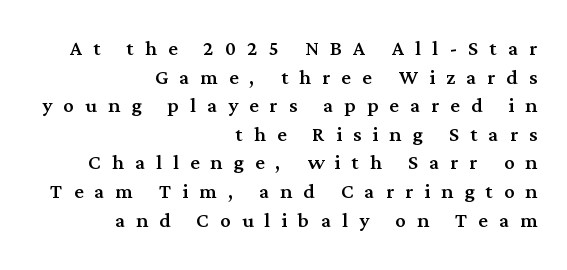
The image shows 26 px text type, upright; set right-aligned, tight line spacing (1.1x), unusually wide letter spacing (+0.43 em), not underlined.
